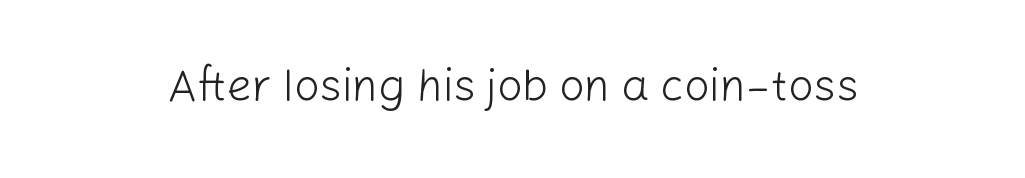
{"serif": "no", "italic": "no", "bold": "no", "weight": "light", "width": "normal", "stroke_contrast": "low", "x_height": "medium", "monospaced": "no", "underline": "no", "align": "center", "letter_spacing": "normal", "letter_spacing_em": 0.0, "glyph_px": 45}
